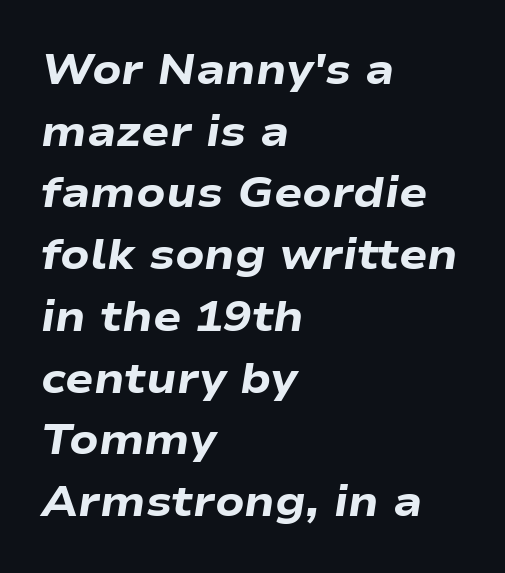
The image shows 42 px heavy, wide type, italic (leaning right); set left-aligned, normal line spacing (1.47x), normal letter spacing, not underlined; low stroke contrast and a medium x-height.
